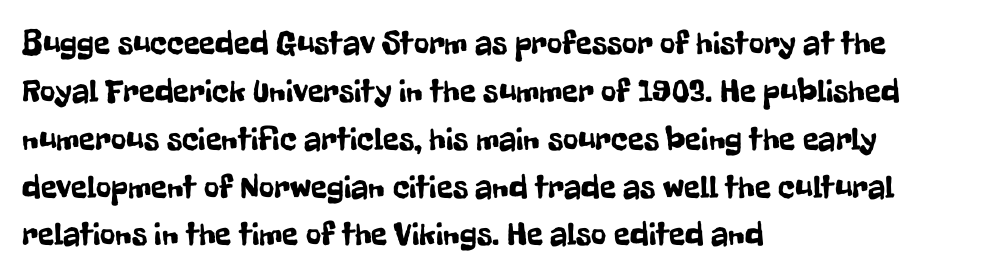
{"serif": "no", "italic": "no", "width": "condensed", "stroke_contrast": "low", "x_height": "medium", "monospaced": "no", "underline": "no", "align": "left", "line_spacing": "normal", "line_spacing_ratio": 1.45, "letter_spacing": "normal", "letter_spacing_em": 0.0, "glyph_px": 33}
